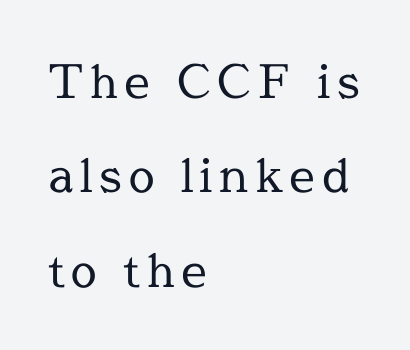
Q: Is the text bold? A: No.
Q: Is the text italic (slanted)? A: No, it is upright.
Q: Is the typeface a serif or a sans-serif typeface? A: Serif.
Q: Is the text underlined? A: No.
Q: How is the paragraph aligned? A: Left-aligned.
Q: Is the spacing between lines tight, normal or loose? A: Loose.
Q: Width (condensed, normal, or wide)? A: Normal.
Q: x-height? A: Medium.
Q: Monospaced? A: No.
